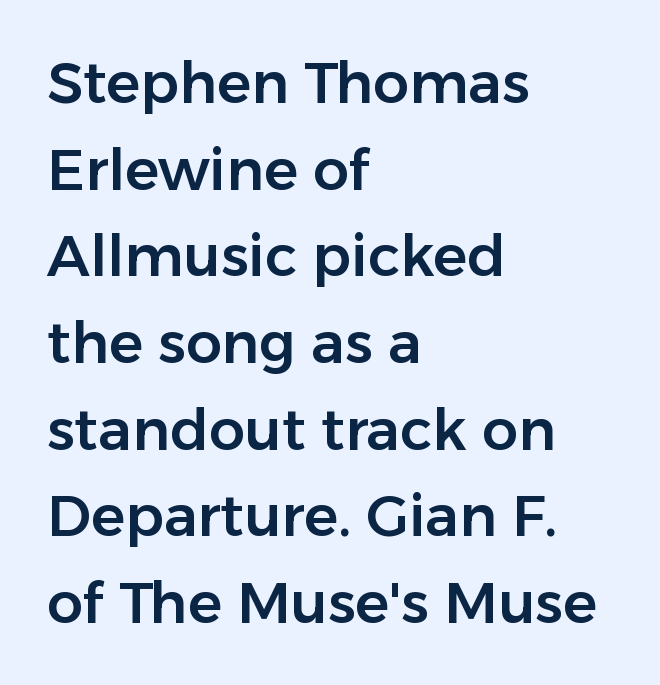
The image shows 57 px sans-serif type, upright; set left-aligned, normal line spacing (1.52x), normal letter spacing, not underlined; low stroke contrast and a medium x-height.
